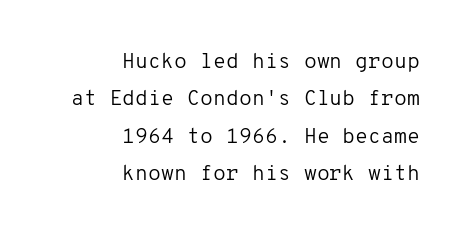
Bold? No — there's no thickening of the strokes. A typesetter would call this zero additional tracking. Typeset ragged left — the right edge is the straight one. Just letters on the line, the space beneath them empty. This is the regular roman posture of the typeface.
